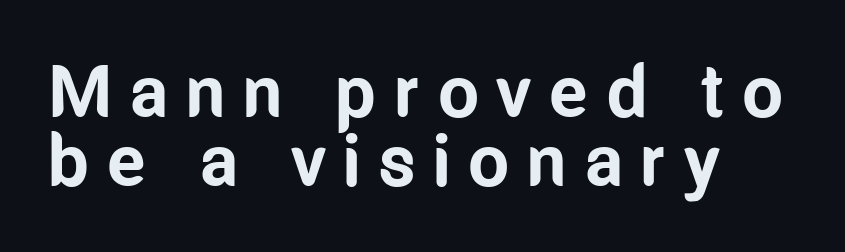
Q: Is the text bold? A: Yes.
Q: Is the text italic (slanted)? A: No, it is upright.
Q: Is the typeface a serif or a sans-serif typeface? A: Sans-serif.
Q: Is the text underlined? A: No.
Q: How is the paragraph aligned? A: Left-aligned.
Q: Is the spacing between letters normal or unusually wide? A: Unusually wide.
Q: Is the spacing between lines tight, normal or loose? A: Tight.
Q: Width (condensed, normal, or wide)? A: Condensed.
Q: Stroke contrast? A: Low.
Q: x-height? A: Medium.
Q: Monospaced? A: No.
